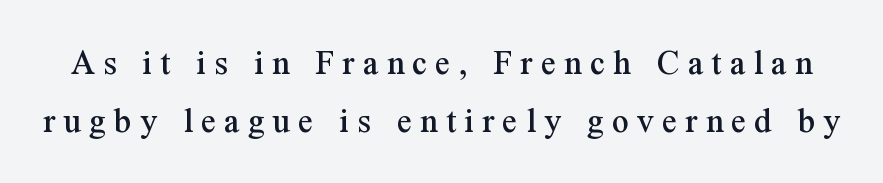
{"serif": "yes", "italic": "no", "width": "normal", "stroke_contrast": "medium", "x_height": "medium", "monospaced": "no", "underline": "no", "line_spacing": "normal", "line_spacing_ratio": 1.57, "letter_spacing": "wide", "letter_spacing_em": 0.22, "glyph_px": 37}
